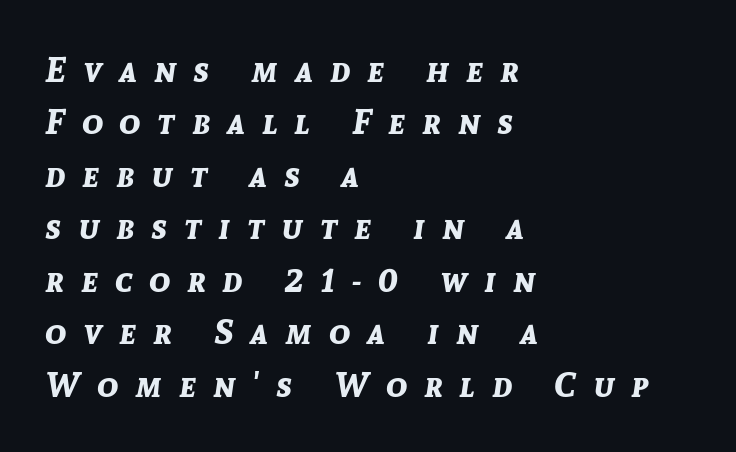
{"italic": "yes", "lean": "right", "slant_degrees": 8, "bold": "yes", "weight": "bold", "width": "normal", "stroke_contrast": "low", "x_height": "medium", "monospaced": "no", "underline": "no", "align": "left", "line_spacing": "normal", "line_spacing_ratio": 1.5, "letter_spacing": "wide", "letter_spacing_em": 0.49, "glyph_px": 35}
